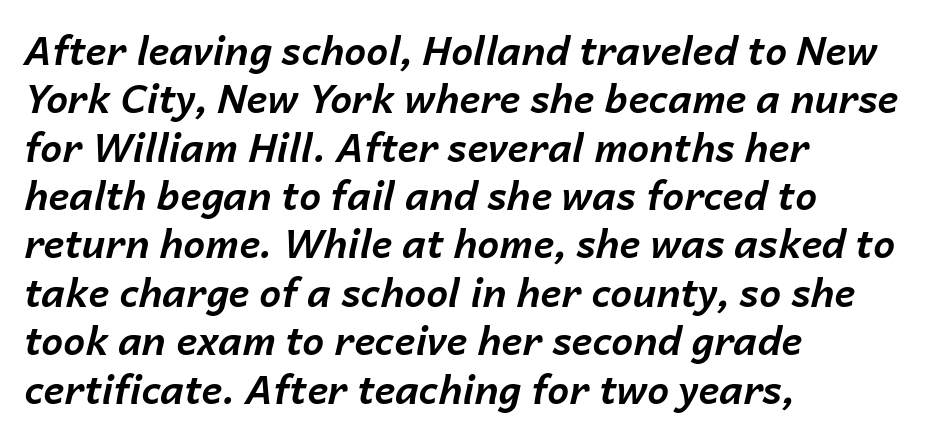
The rendering applies a slant to the glyphs. Compared with an ordinary text face, these strokes are far heavier — a full bold. Visually the block forms a straight wall on the left and a jagged coastline on the right. Bare-footed words on every line. You could not count columns in this text — the font is proportionally spaced.
